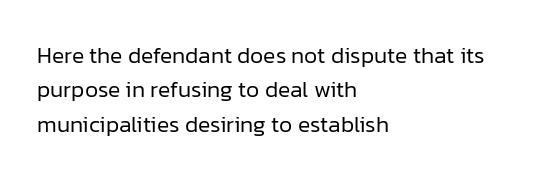
The image shows 23 px text type, upright; set left-aligned, normal line spacing (1.5x), normal letter spacing, not underlined.
